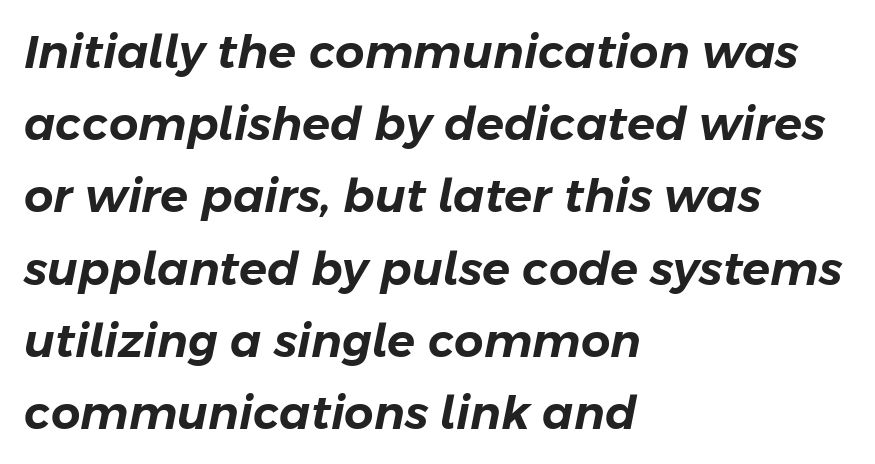
The paragraph shown leans on its left margin. The strip under each line holds only bare page. This is oblique type, the kind used for emphasis or titles. Looks like regular typesetting: each glyph gets only the width it needs. The rows are spaced the way most documents space them.
